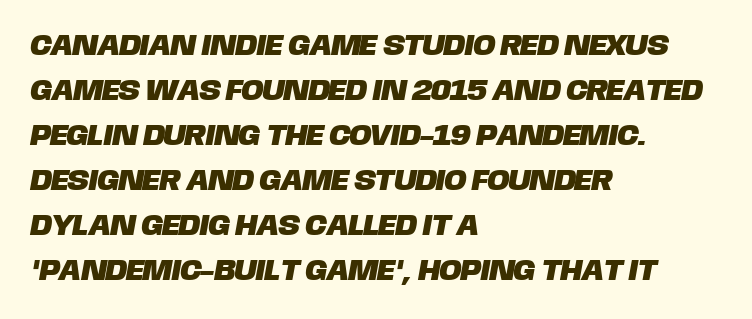
The image shows 30 px sans-serif type; set left-aligned, normal line spacing (1.5x), normal letter spacing, not underlined; low stroke contrast and a large x-height.
